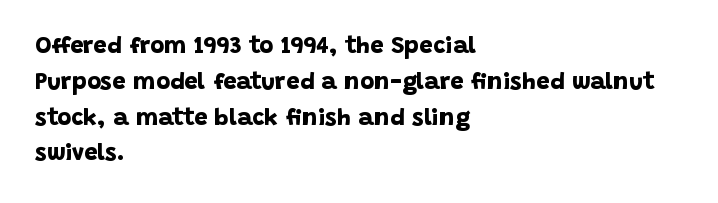
Q: Is the text bold? A: Yes.
Q: Is the text underlined? A: No.
Q: How is the paragraph aligned? A: Left-aligned.
Q: Is the spacing between letters normal or unusually wide? A: Normal.
Q: Is the spacing between lines tight, normal or loose? A: Normal.
